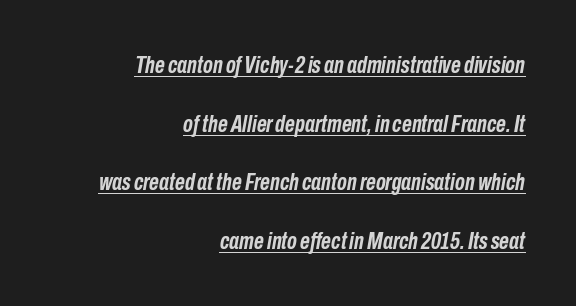
Layout note: lines flush right. The sample has been set heavy, in full bold. This sample uses an oblique cut, with every glyph tilted off the vertical. Airy leading. Here the glyphs are tracked normally, forming tight word shapes.
